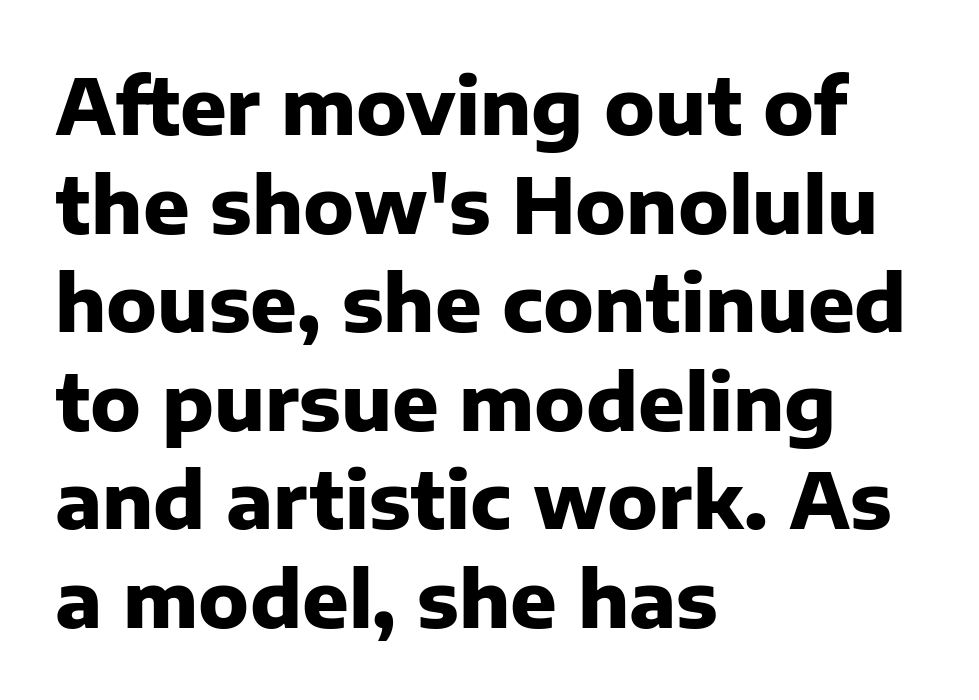
How would I describe the line gaps? Plain and ordinary. A typesetter would label this face a sans. The specimen reads as upright at a glance. The rendering anchors every line to the left-hand side. Notice how thick the strokes are: this is what a full bold looks like.
